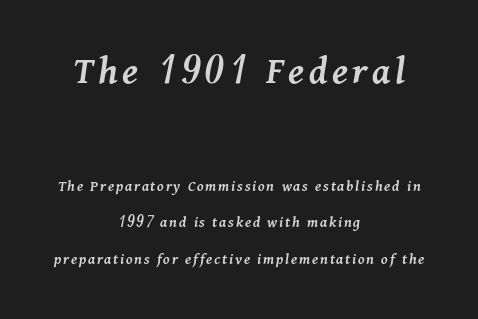
The image shows 41 px semibold type, italic (leaning right); set centered, loose line spacing (2.31x), not underlined; the first (top) block is 2.56x larger; medium stroke contrast and a medium x-height.
